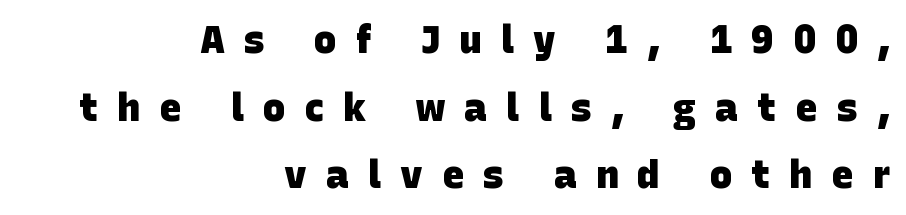
The image shows 38 px heavy sans-serif type; set right-aligned, line spacing 1.78x, unusually wide letter spacing (+0.5 em), not underlined; low stroke contrast and a large x-height.
